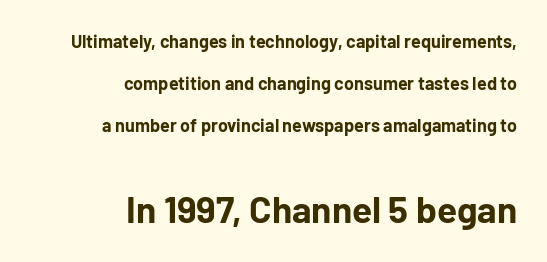
{"serif": "no", "italic": "no", "bold": "yes", "weight": "bold", "width": "normal", "stroke_contrast": "low", "x_height": "medium", "monospaced": "no", "underline": "no", "align": "right", "line_spacing": "loose", "line_spacing_ratio": 2.34, "letter_spacing": "normal", "letter_spacing_em": 0.0, "larger_block": "second", "size_ratio": 2.06, "glyph_px": 37}
